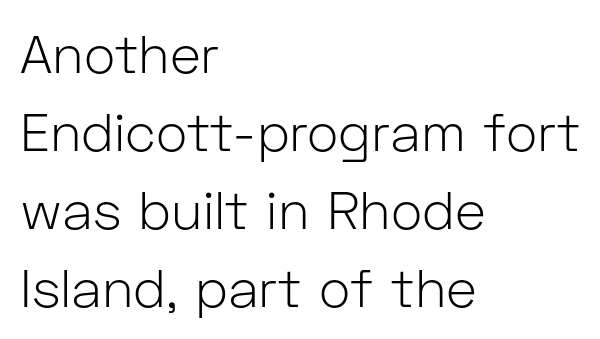
{"serif": "no", "italic": "no", "bold": "no", "weight": "light", "width": "normal", "stroke_contrast": "low", "x_height": "medium", "monospaced": "no", "underline": "no", "align": "left", "line_spacing": "normal", "line_spacing_ratio": 1.47, "letter_spacing": "normal", "letter_spacing_em": 0.0, "glyph_px": 53}
